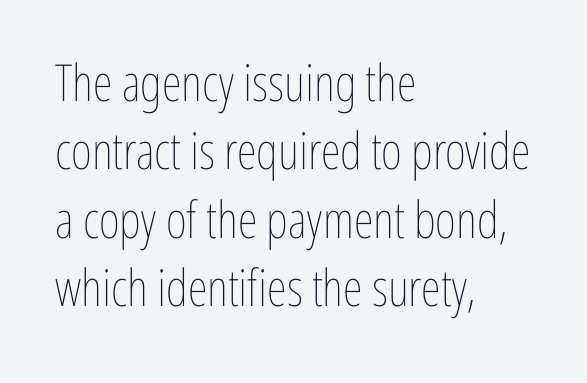
The rag falls on the right side of this text block. How are the letters spaced? Ordinarily, with no added tracking. The weight would be labelled regular, book, light, or lighter still. Has an underline been added? It has not. Is this a fixed-width face? No — the glyphs have proportional, varying widths.
